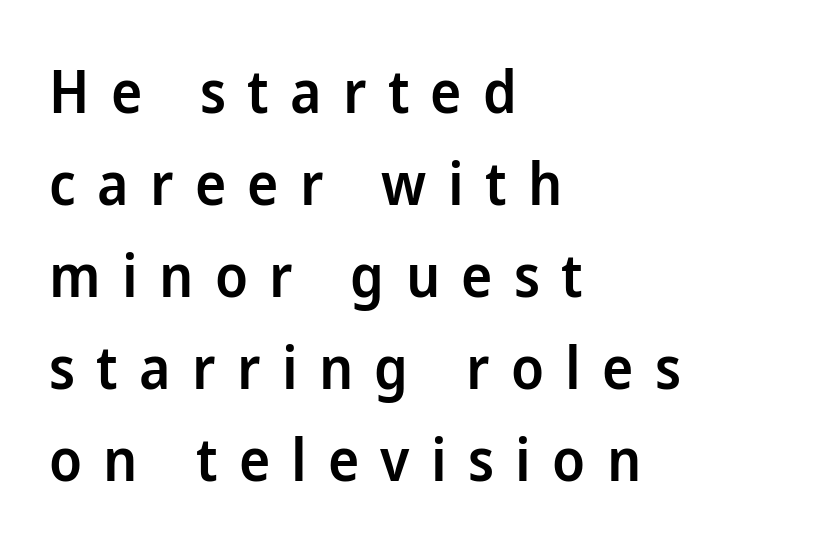
Each letter keeps its own natural width here, so spacing adapts to shape. The passage is arranged the way most books set body copy — flush left. The typography opts for an upright posture over an oblique one. In terms of weight, the rendering is demibold, just under bold.
